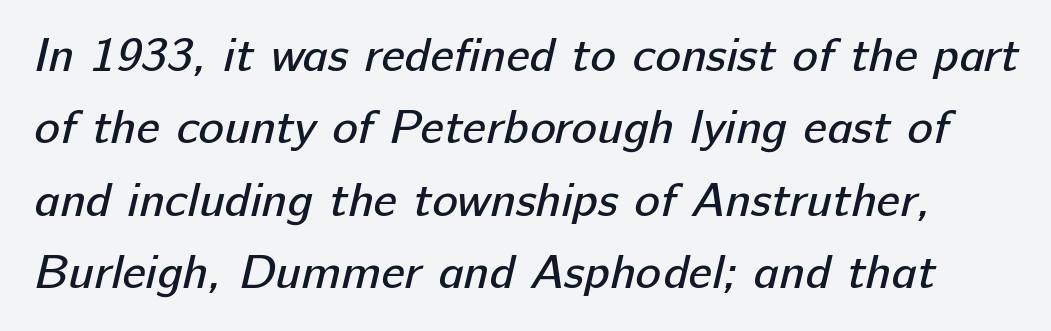
The image shows 48 px regular-weight sans-serif type; set normal line spacing (1.51x), normal letter spacing, not underlined; low stroke contrast and a medium x-height.
